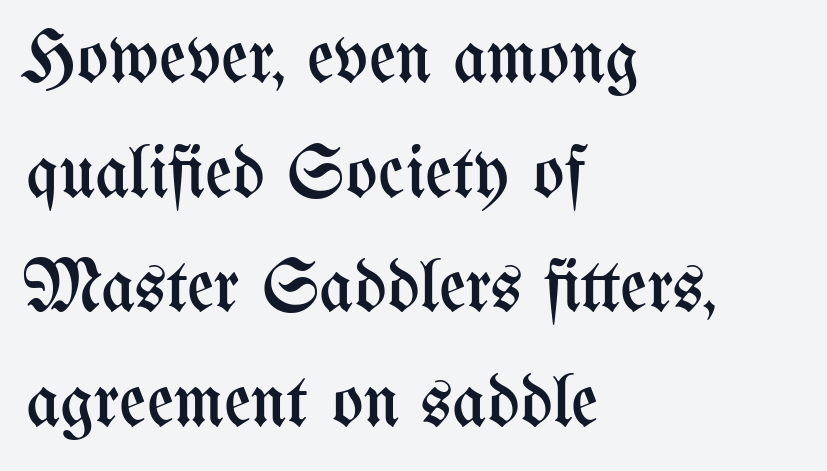
Q: Is the text bold? A: No.
Q: Is the text italic (slanted)? A: No, it is upright.
Q: Is the text underlined? A: No.
Q: How is the paragraph aligned? A: Left-aligned.
Q: Is the spacing between letters normal or unusually wide? A: Normal.
Q: Is the spacing between lines tight, normal or loose? A: Normal.
Q: Width (condensed, normal, or wide)? A: Condensed.
Q: Stroke contrast? A: Medium.
Q: x-height? A: Medium.
Q: Monospaced? A: No.
